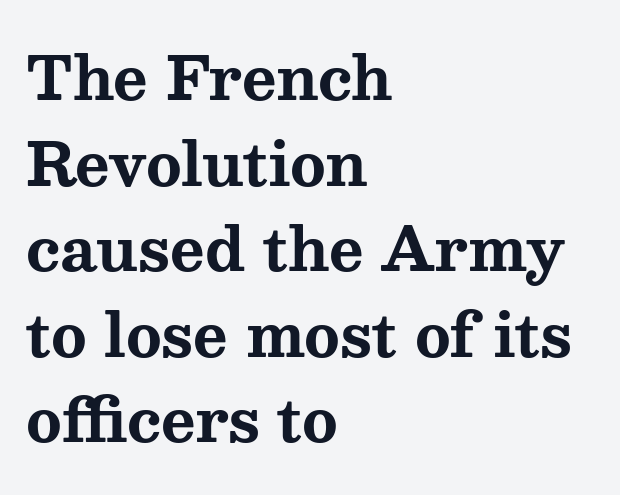
Varying glyph widths throughout — classic text-font behaviour. Tracking value appears to be zero — textbook default spacing. The face used here is seriffed, in the tradition of book romans. Descenders hang freely into open space. These lines are set flush left with a ragged right edge. Typographic density is high because the face is bold.
